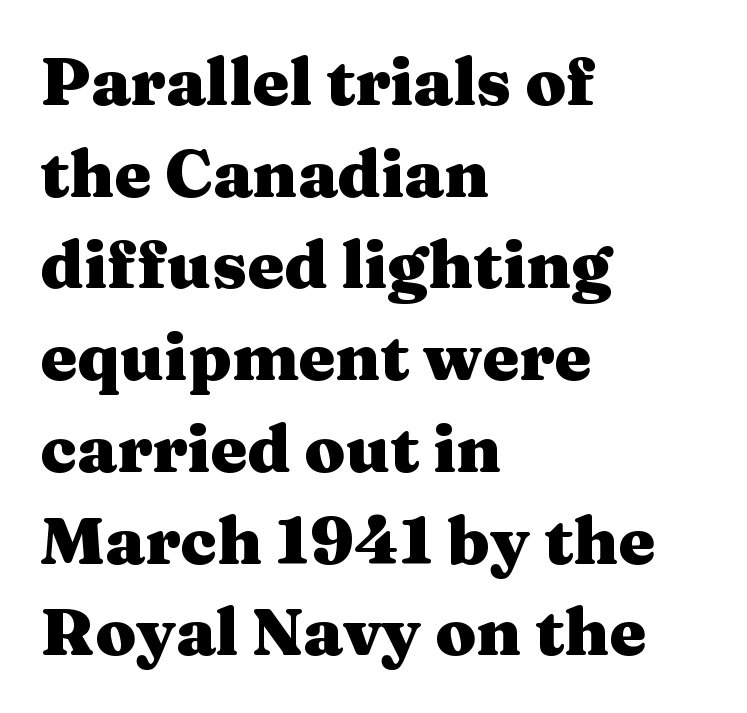
{"serif": "yes", "italic": "no", "bold": "yes", "weight": "heavy", "width": "wide", "stroke_contrast": "medium", "x_height": "medium", "monospaced": "no", "underline": "no", "align": "left", "line_spacing": "normal", "line_spacing_ratio": 1.39, "letter_spacing": "normal", "letter_spacing_em": 0.0, "glyph_px": 66}
